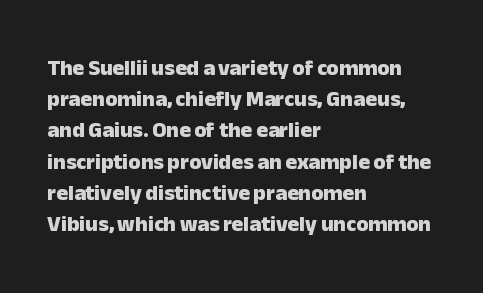
In CSS terms this would be text-align: left. Baseline-to-baseline distance is the conventional proportion of letter height. Notice how the stems are strictly vertical — no italics here. The space beneath each line is pristine and unruled. Spacing between characters is what you'd get straight out of the box. The passage shown is emphatically bold.
